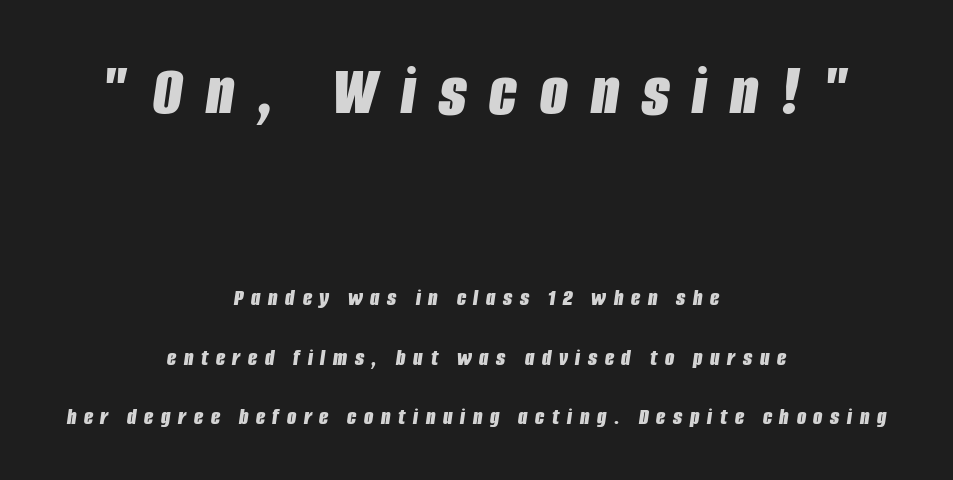
Q: Is the text bold? A: Yes.
Q: Is the text italic (slanted)? A: Yes, it leans right by about 8 degrees.
Q: Is the text underlined? A: No.
Q: How is the paragraph aligned? A: Centered.
Q: Is the spacing between letters normal or unusually wide? A: Unusually wide.
Q: Is the spacing between lines tight, normal or loose? A: Loose.
Q: Which block of text is set in a larger size, the first (top) or the second (bottom)? A: The first (top) one.
Q: Width (condensed, normal, or wide)? A: Condensed.
Q: Stroke contrast? A: Low.
Q: x-height? A: Large.
Q: Monospaced? A: No.
